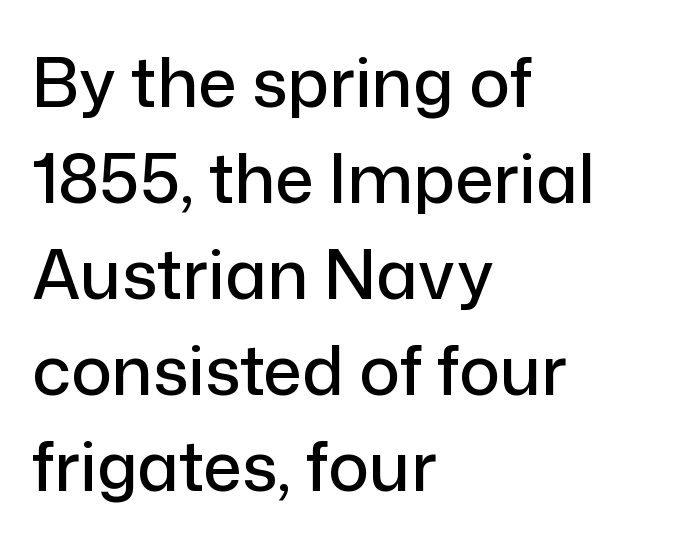
{"serif": "no", "italic": "no", "width": "normal", "stroke_contrast": "low", "x_height": "medium", "monospaced": "no", "underline": "no", "align": "left", "line_spacing": "normal", "line_spacing_ratio": 1.41, "letter_spacing": "normal", "letter_spacing_em": 0.0, "glyph_px": 68}
